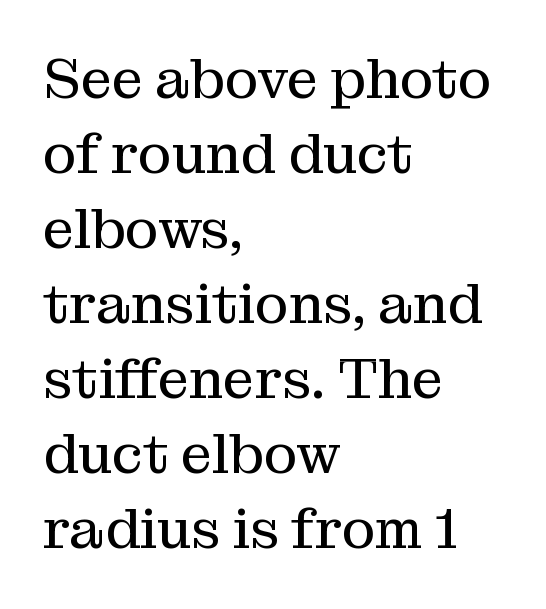
{"serif": "yes", "italic": "no", "bold": "no", "weight": "regular", "width": "normal", "stroke_contrast": "medium", "x_height": "medium", "monospaced": "no", "underline": "no", "align": "left", "line_spacing": "normal", "line_spacing_ratio": 1.34, "letter_spacing": "normal", "letter_spacing_em": 0.0, "glyph_px": 56}
